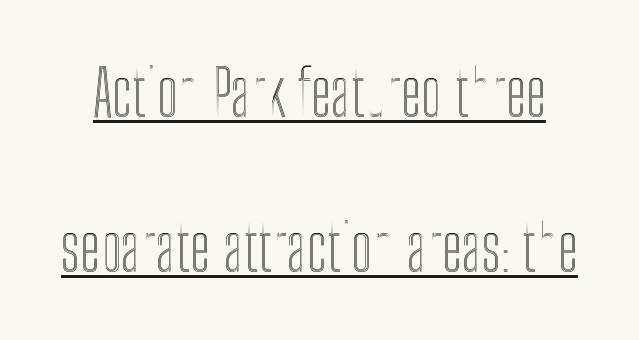
Short note: letters normally spaced. The designer dialed line spacing up above the default. Varying glyph widths throughout — classic text-font behaviour. The axis of the letterforms is exactly vertical.
